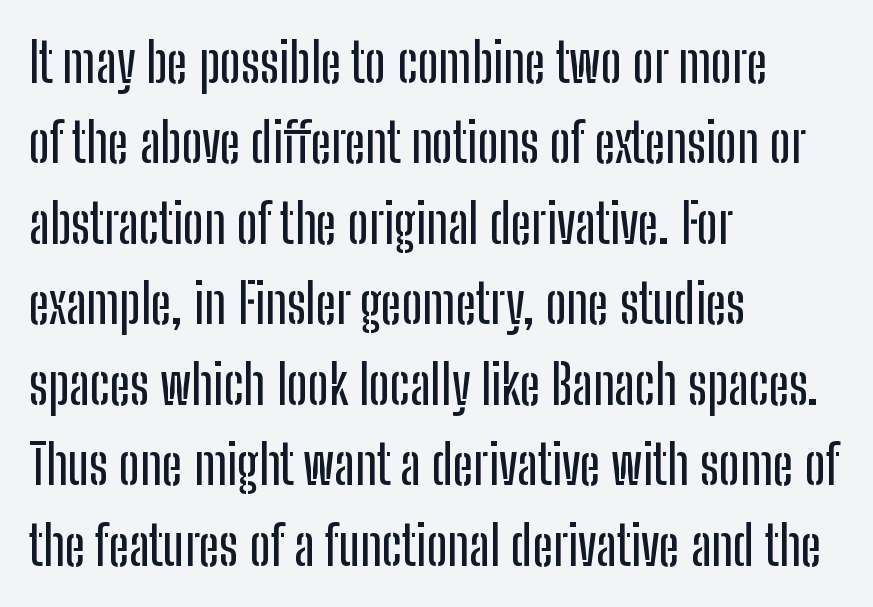
Q: Is the text italic (slanted)? A: No, it is upright.
Q: Is the typeface a serif or a sans-serif typeface? A: Sans-serif.
Q: Is the text underlined? A: No.
Q: How is the paragraph aligned? A: Left-aligned.
Q: Is the spacing between letters normal or unusually wide? A: Normal.
Q: Is the spacing between lines tight, normal or loose? A: Normal.
Q: Width (condensed, normal, or wide)? A: Condensed.
Q: Stroke contrast? A: Low.
Q: x-height? A: Medium.
Q: Monospaced? A: No.
